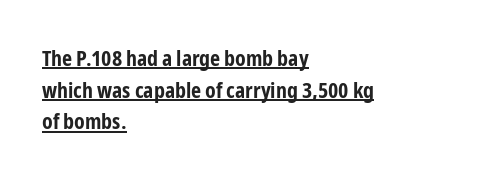
The axis of the letterforms is exactly vertical. Quick note: underline on. These lines sit exactly where default settings would place them. Each line starts at the same left margin while the right side varies. Characters follow at the spacing the type designer built in. How heavy is the stroke? Heavy — this is a bold.
